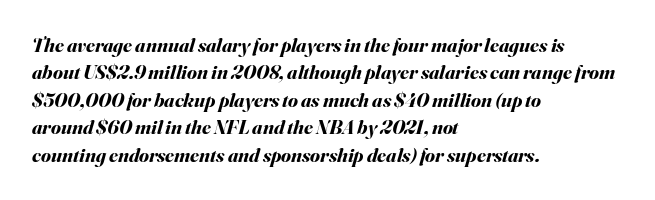
Words float on clear page, feet unadorned. The lines are quadded left. The typesetting leans heavy: a genuine bold. Quick note: interline space is typical. The rendering applies a slant to the glyphs. Here the glyphs are tracked normally, forming tight word shapes.
